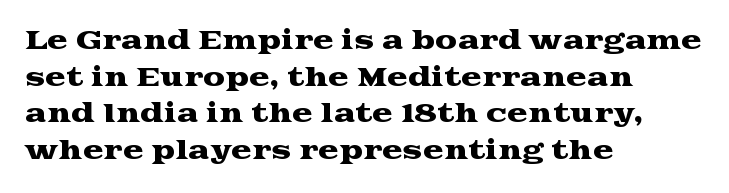
{"italic": "no", "underline": "no", "align": "left", "line_spacing": "normal", "line_spacing_ratio": 1.47, "letter_spacing": "normal", "letter_spacing_em": 0.0, "glyph_px": 25}
